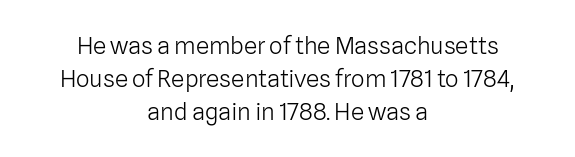
Q: Is the text bold? A: No.
Q: Is the text italic (slanted)? A: No, it is upright.
Q: Is the text underlined? A: No.
Q: How is the paragraph aligned? A: Centered.
Q: Is the spacing between letters normal or unusually wide? A: Normal.
Q: Is the spacing between lines tight, normal or loose? A: Normal.
